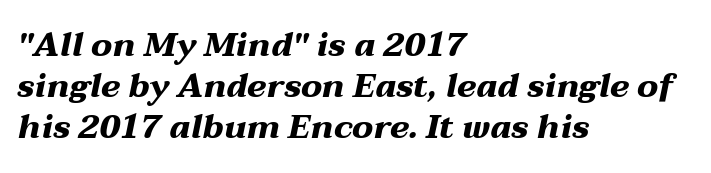
Q: Is the text bold? A: Yes.
Q: Is the text italic (slanted)? A: Yes, it leans right by about 12 degrees.
Q: Is the text underlined? A: No.
Q: How is the paragraph aligned? A: Left-aligned.
Q: Is the spacing between letters normal or unusually wide? A: Normal.
Q: Width (condensed, normal, or wide)? A: Wide.
Q: Stroke contrast? A: Medium.
Q: x-height? A: Medium.
Q: Monospaced? A: No.
